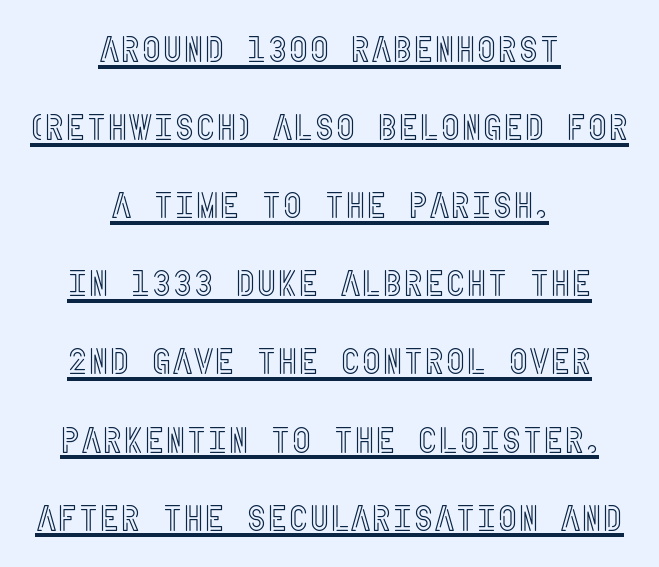
The image shows 36 px condensed type, upright; set centered, loose line spacing (2.17x), normal letter spacing, underlined; a large x-height.
